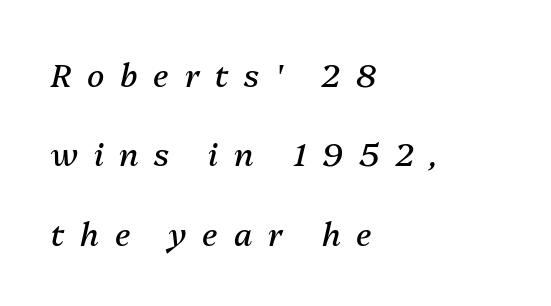
The image shows 32 px regular-weight type, italic (leaning right); set left-aligned, loose line spacing (2.48x), unusually wide letter spacing (+0.49 em), not underlined; medium stroke contrast and a medium x-height.
